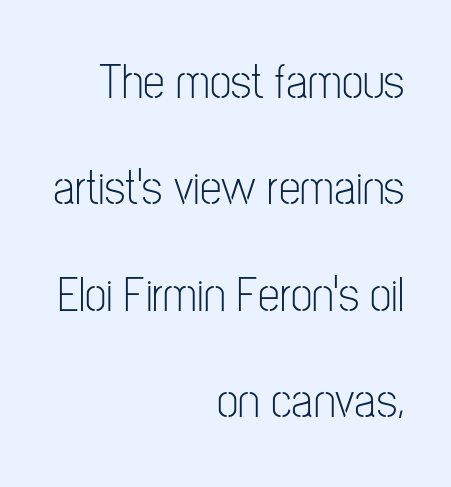
{"serif": "no", "italic": "no", "bold": "no", "weight": "light", "width": "condensed", "stroke_contrast": "low", "x_height": "medium", "monospaced": "no", "underline": "no", "align": "right", "line_spacing": "loose", "line_spacing_ratio": 2.17, "letter_spacing": "normal", "letter_spacing_em": 0.0, "glyph_px": 49}
